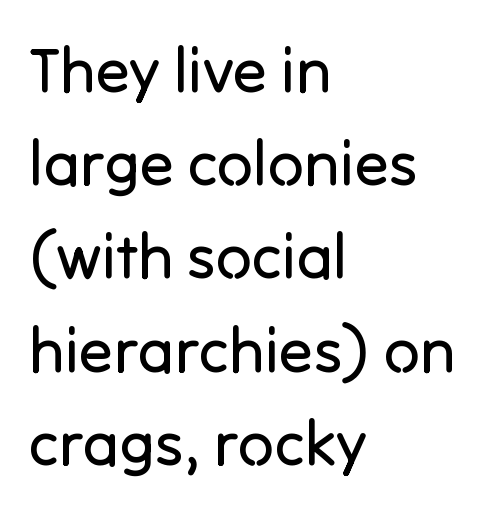
The image shows 63 px regular-weight sans-serif type, upright; set left-aligned, normal line spacing (1.48x), normal letter spacing, not underlined; low stroke contrast and a medium x-height.
